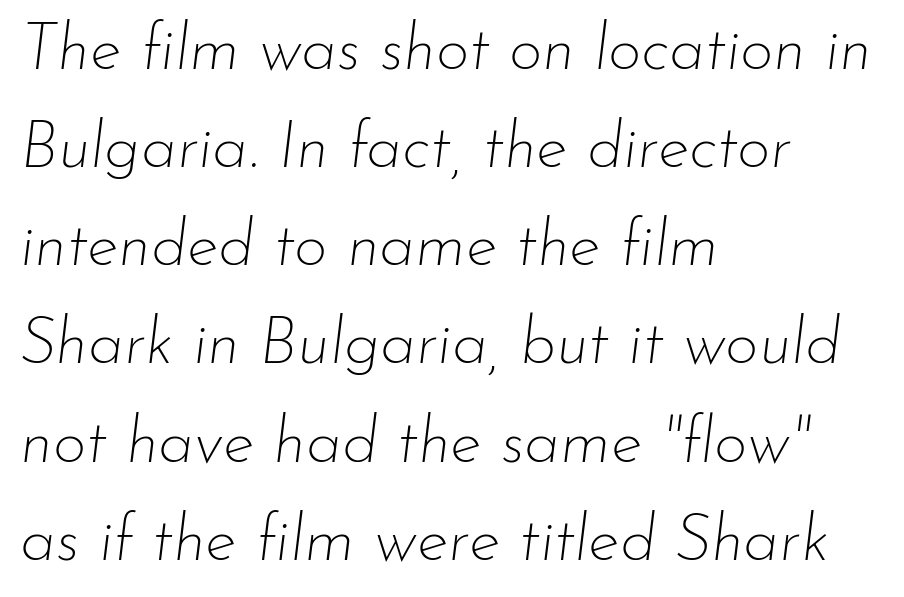
{"italic": "yes", "lean": "right", "slant_degrees": 7, "bold": "no", "weight": "thin", "width": "normal", "stroke_contrast": "low", "x_height": "small", "monospaced": "no", "underline": "no", "align": "left", "line_spacing": "normal", "line_spacing_ratio": 1.51, "letter_spacing": "normal", "letter_spacing_em": 0.0, "glyph_px": 65}
